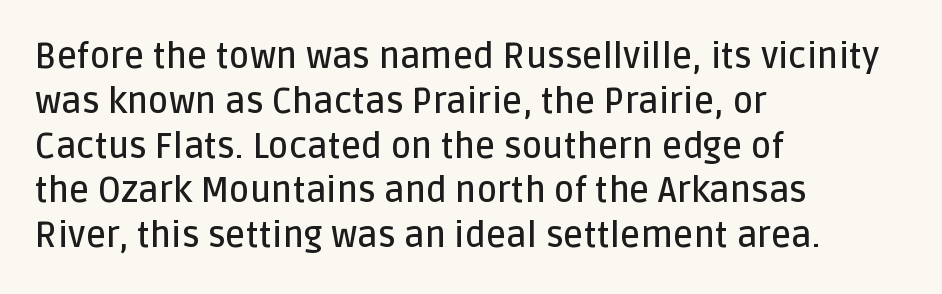
Glyph-to-glyph distance matches everyday printed text. Nope, not italic — everything's standing straight. Does the leading feel generous? No, just average. The lines are quadded left.
